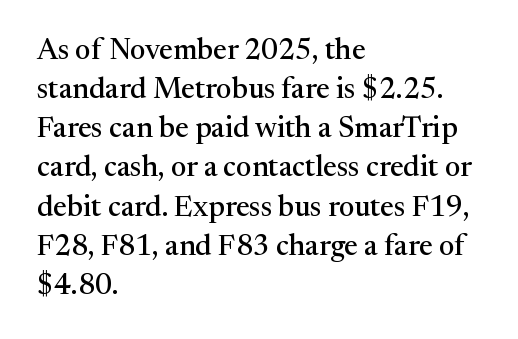
{"serif": "yes", "italic": "no", "width": "normal", "stroke_contrast": "medium", "x_height": "medium", "monospaced": "no", "underline": "no", "align": "left", "line_spacing": "normal", "line_spacing_ratio": 1.35, "letter_spacing": "normal", "letter_spacing_em": 0.0, "glyph_px": 29}
